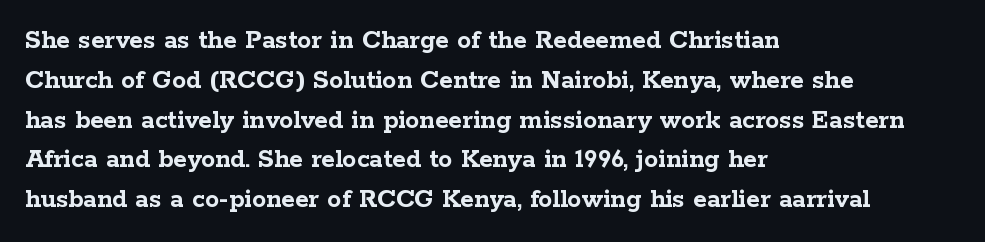
Q: Is the text bold? A: Yes.
Q: Is the text italic (slanted)? A: No, it is upright.
Q: Is the typeface a serif or a sans-serif typeface? A: Serif.
Q: Is the text underlined? A: No.
Q: How is the paragraph aligned? A: Left-aligned.
Q: Is the spacing between letters normal or unusually wide? A: Normal.
Q: Is the spacing between lines tight, normal or loose? A: Normal.
Q: Width (condensed, normal, or wide)? A: Wide.
Q: Stroke contrast? A: Low.
Q: x-height? A: Medium.
Q: Monospaced? A: No.
